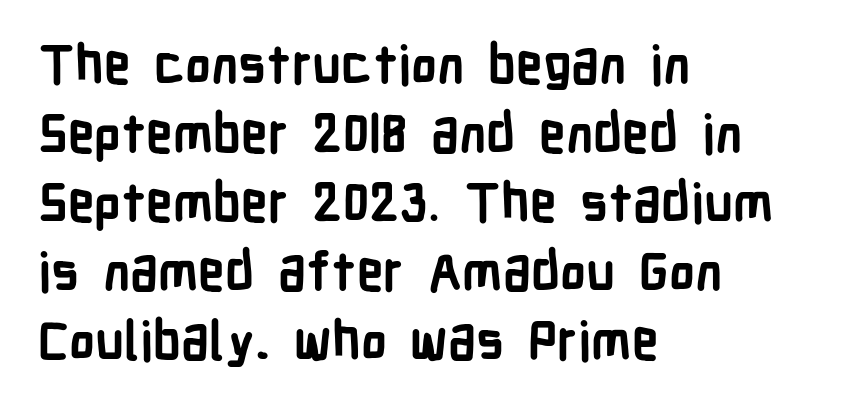
{"serif": "no", "italic": "no", "bold": "yes", "weight": "semibold", "width": "condensed", "stroke_contrast": "low", "x_height": "medium", "monospaced": "no", "underline": "no", "align": "left", "line_spacing": "normal", "line_spacing_ratio": 1.3, "letter_spacing": "normal", "letter_spacing_em": 0.0, "glyph_px": 53}
